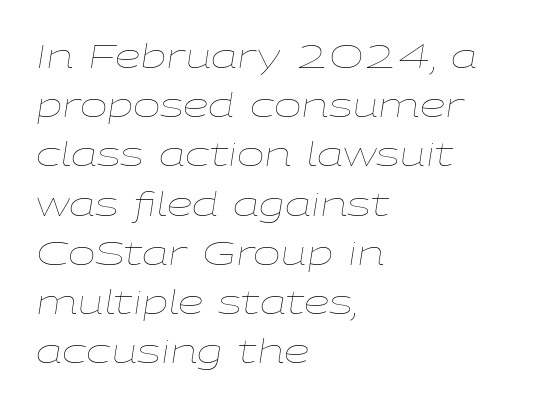
Q: Is the text bold? A: No.
Q: Is the text italic (slanted)? A: Yes, it leans right by about 9 degrees.
Q: Is the text underlined? A: No.
Q: How is the paragraph aligned? A: Left-aligned.
Q: Is the spacing between letters normal or unusually wide? A: Normal.
Q: Is the spacing between lines tight, normal or loose? A: Normal.
Q: Width (condensed, normal, or wide)? A: Wide.
Q: Stroke contrast? A: Low.
Q: x-height? A: Medium.
Q: Monospaced? A: No.
